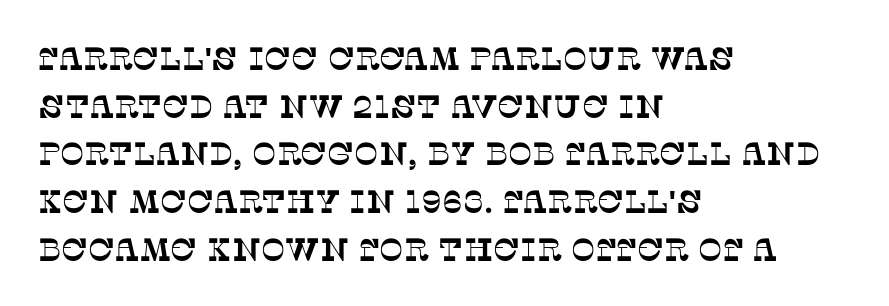
Q: Is the typeface a serif or a sans-serif typeface? A: Serif.
Q: Is the text underlined? A: No.
Q: How is the paragraph aligned? A: Left-aligned.
Q: Is the spacing between letters normal or unusually wide? A: Normal.
Q: Is the spacing between lines tight, normal or loose? A: Normal.
Q: Width (condensed, normal, or wide)? A: Normal.
Q: Stroke contrast? A: Low.
Q: x-height? A: Large.
Q: Monospaced? A: No.
